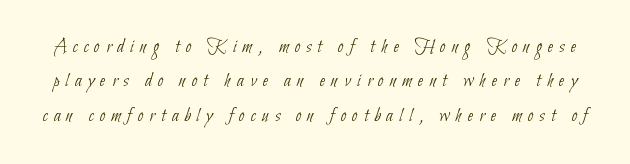
{"bold": "no", "underline": "no", "line_spacing_ratio": 1.72, "letter_spacing": "wide", "letter_spacing_em": 0.31, "glyph_px": 20}
